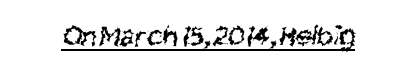
Q: Is the text bold? A: No.
Q: Is the typeface a serif or a sans-serif typeface? A: Sans-serif.
Q: Is the text underlined? A: Yes.
Q: Is the spacing between letters normal or unusually wide? A: Normal.
Q: Width (condensed, normal, or wide)? A: Condensed.
Q: Stroke contrast? A: Medium.
Q: x-height? A: Large.
Q: Monospaced? A: No.
